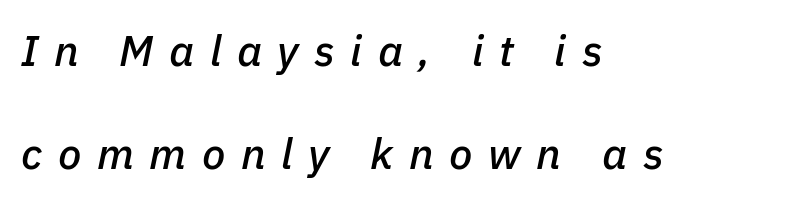
This rendering uses left alignment, leaving the right contour irregular. Just letters on the line, the space beneath them empty. This rendering widens character spacing well past its baseline value. Airy leading. Is this a fixed-width face? No — the glyphs have proportional, varying widths. A typesetter would mark this as italic.
